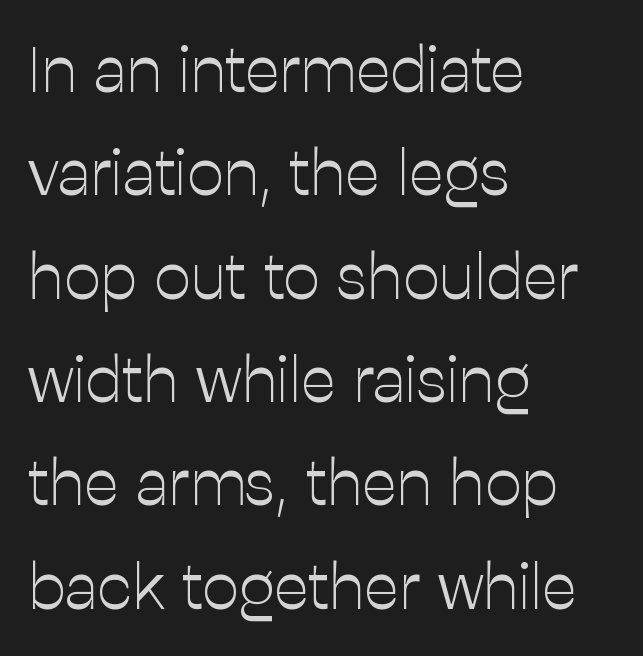
The words here are not underlined. Each word holds together tightly as a unit, with standard inter-letter gaps. Regarding leading, the lines here are spaced in the standard way. A typesetter would call this proportional, since set widths differ per character. If you drew a line through each stem, it would be perfectly vertical. Teacher's note: observe the even left margin — that is flush-left alignment.
